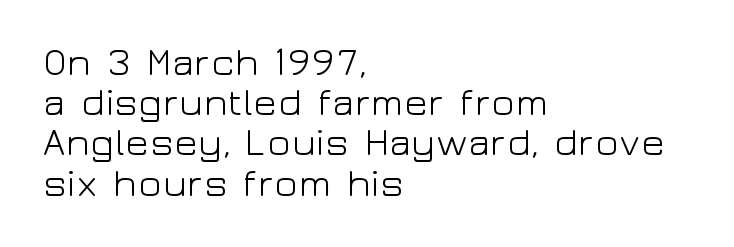
The image shows 39 px light, wide sans-serif type, upright; set left-aligned, tight line spacing (1.03x), normal letter spacing, not underlined; low stroke contrast and a medium x-height.
